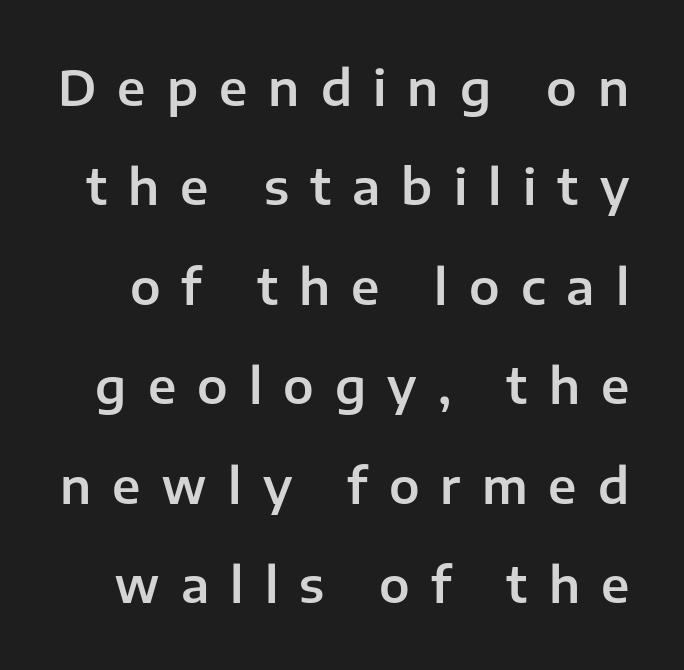
The image shows 49 px sans-serif type, upright; set loose line spacing (2.03x), unusually wide letter spacing (+0.43 em), not underlined; low stroke contrast and a medium x-height.
